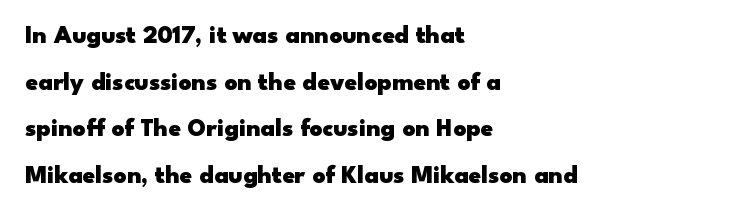
Q: Is the text bold? A: Yes.
Q: Is the text italic (slanted)? A: No, it is upright.
Q: Is the text underlined? A: No.
Q: How is the paragraph aligned? A: Left-aligned.
Q: Is the spacing between letters normal or unusually wide? A: Normal.
